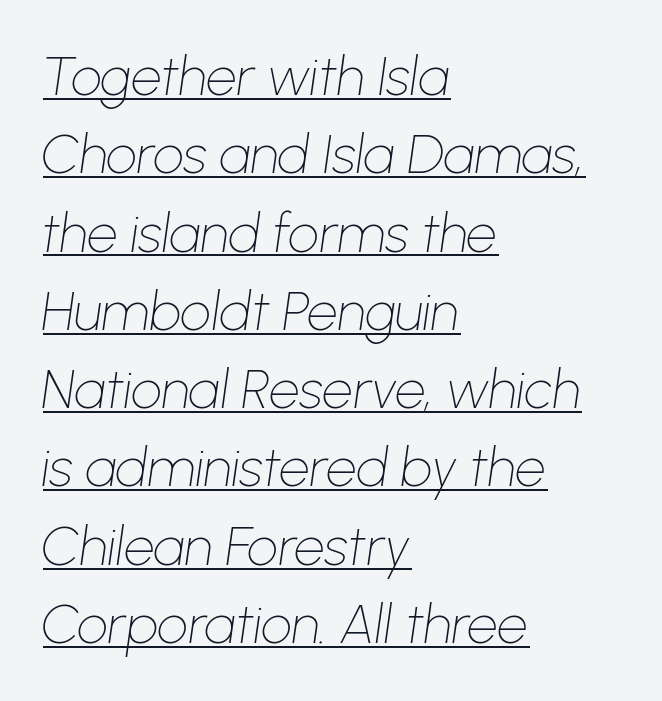
The image shows 54 px thin type, italic (leaning right); set left-aligned, normal line spacing (1.45x), normal letter spacing, underlined; low stroke contrast and a medium x-height.
